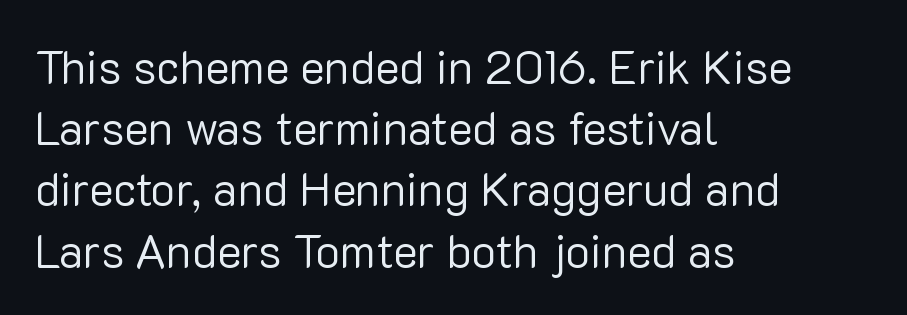
The image shows 46 px regular-weight sans-serif type, upright; set left-aligned, normal line spacing (1.33x), normal letter spacing, not underlined; low stroke contrast and a medium x-height.
